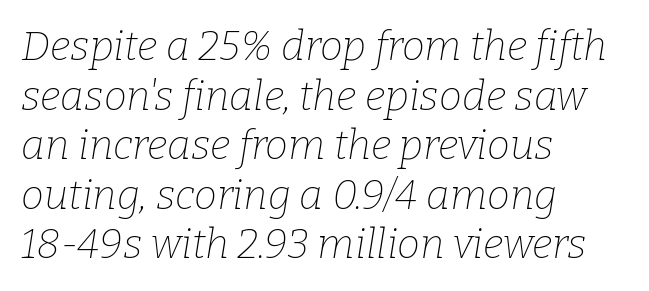
The image shows 41 px thin serif type, italic (leaning right); set left-aligned, line spacing 1.21x, normal letter spacing, not underlined; low stroke contrast and a medium x-height.
